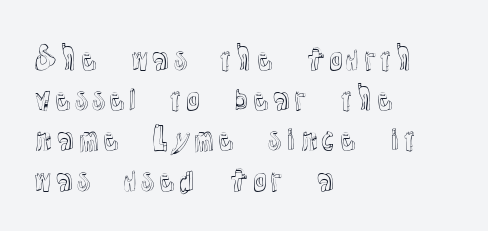
Q: Is the text italic (slanted)? A: No, it is upright.
Q: Is the text underlined? A: No.
Q: How is the paragraph aligned? A: Left-aligned.
Q: Is the spacing between letters normal or unusually wide? A: Normal.
Q: Is the spacing between lines tight, normal or loose? A: Normal.
Q: Width (condensed, normal, or wide)? A: Normal.
Q: x-height? A: Medium.
Q: Monospaced? A: No.
